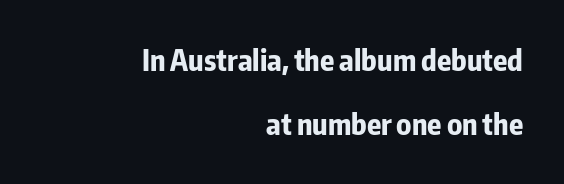
{"serif": "no", "italic": "no", "bold": "yes", "weight": "bold", "width": "condensed", "stroke_contrast": "low", "x_height": "medium", "monospaced": "no", "underline": "no", "align": "right", "line_spacing": "loose", "line_spacing_ratio": 2.21, "letter_spacing": "normal", "letter_spacing_em": 0.0, "glyph_px": 29}
